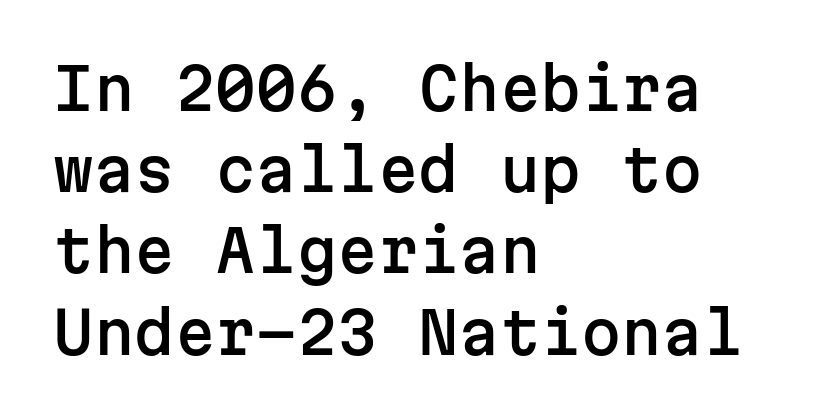
{"serif": "no", "italic": "no", "width": "normal", "stroke_contrast": "low", "x_height": "medium", "monospaced": "yes", "underline": "no", "align": "left", "line_spacing": "normal", "line_spacing_ratio": 1.4, "letter_spacing": "normal", "letter_spacing_em": 0.0, "glyph_px": 58}
